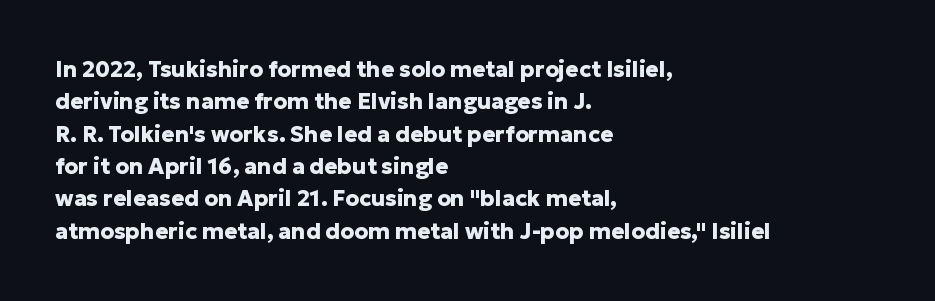
{"italic": "no", "bold": "yes", "underline": "no", "align": "left", "line_spacing": "normal", "line_spacing_ratio": 1.47, "letter_spacing": "normal", "letter_spacing_em": 0.0, "glyph_px": 22}
